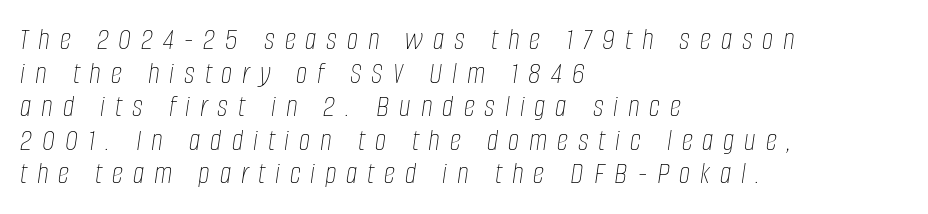
{"italic": "yes", "lean": "right", "slant_degrees": 8, "bold": "no", "weight": "thin", "width": "condensed", "stroke_contrast": "low", "x_height": "large", "monospaced": "no", "underline": "no", "align": "left", "line_spacing": "tight", "line_spacing_ratio": 1.05, "letter_spacing": "wide", "letter_spacing_em": 0.31, "glyph_px": 32}
